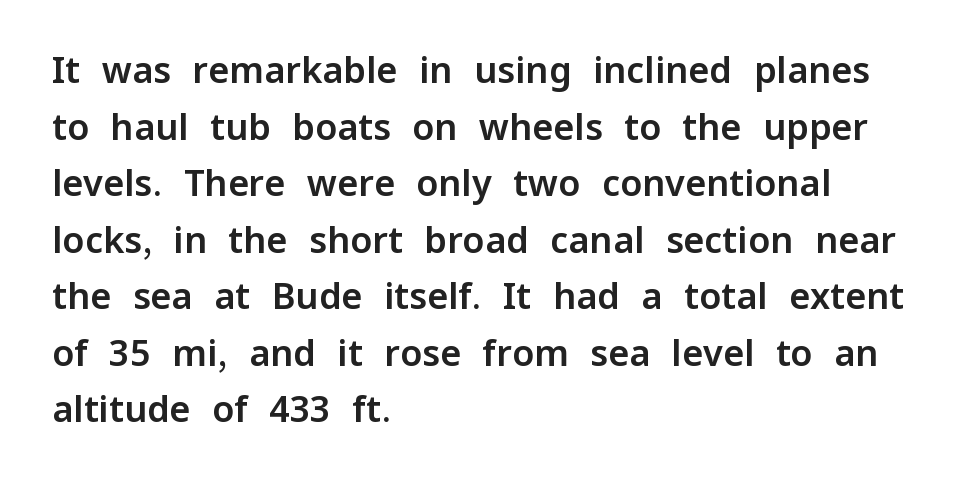
Note the varied advance widths — an 'i' is clearly narrower than an 'm'. The foot of each line stays bare and open. Check where the strokes stop: nothing finishes them off — pure sans. The lettering stays uniformly vertical, giving the passage a roman look. Spacing between characters is what you'd get straight out of the box. Leading matches the norm, producing a regular column.
